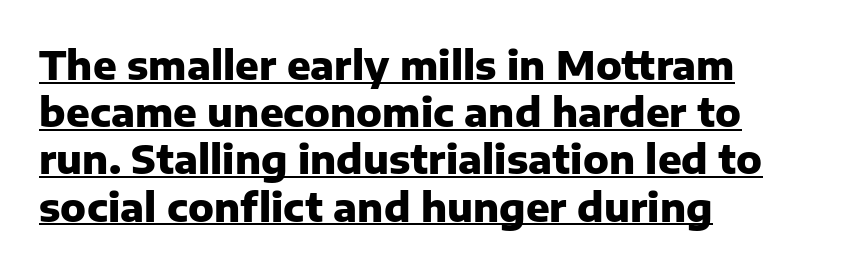
{"serif": "no", "italic": "no", "bold": "yes", "weight": "heavy", "width": "normal", "stroke_contrast": "low", "x_height": "medium", "monospaced": "no", "underline": "yes", "align": "left", "line_spacing_ratio": 1.21, "letter_spacing": "normal", "letter_spacing_em": 0.0, "glyph_px": 39}
